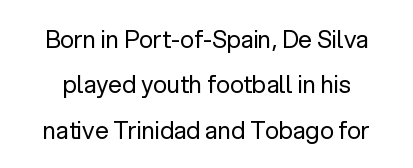
Q: Is the text bold? A: No.
Q: Is the text italic (slanted)? A: No, it is upright.
Q: Is the text underlined? A: No.
Q: Is the spacing between letters normal or unusually wide? A: Normal.
